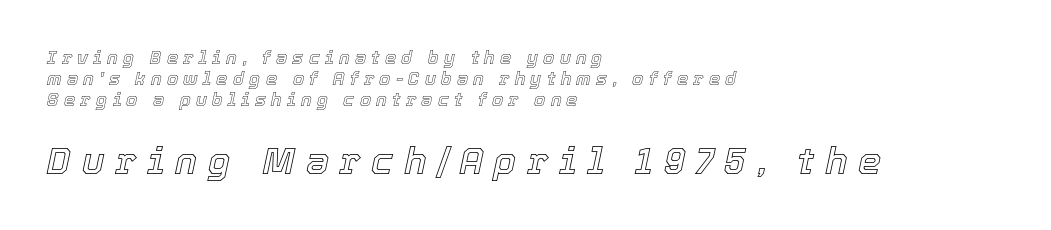
Whoever set this made the second block the dominant, larger element. The words here are not underlined. When letters slant like this, we call the style italic. Is this a fixed-width face? No — the glyphs have proportional, varying widths. Tracking here is generous; glyphs stand well apart from one another.
